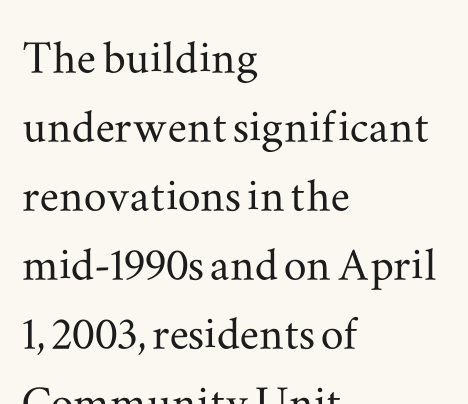
Q: Is the text italic (slanted)? A: No, it is upright.
Q: Is the typeface a serif or a sans-serif typeface? A: Serif.
Q: Is the text underlined? A: No.
Q: How is the paragraph aligned? A: Left-aligned.
Q: Is the spacing between letters normal or unusually wide? A: Normal.
Q: Width (condensed, normal, or wide)? A: Wide.
Q: Stroke contrast? A: Medium.
Q: x-height? A: Small.
Q: Monospaced? A: No.
